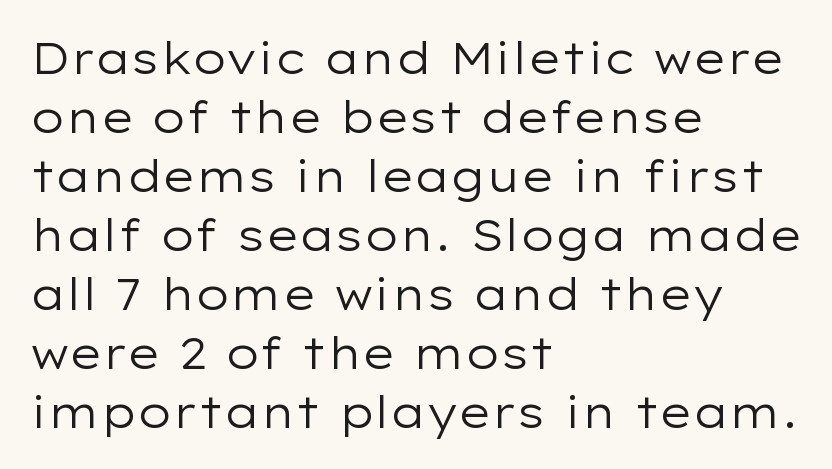
The image shows 44 px regular-weight, wide sans-serif type, upright; set left-aligned, normal line spacing (1.34x), normal letter spacing, not underlined; low stroke contrast and a medium x-height.
